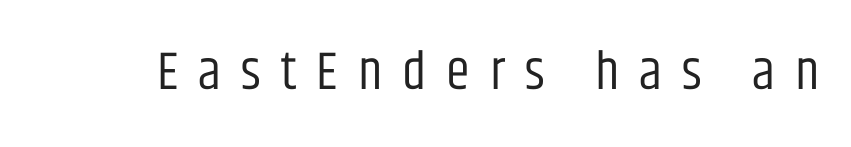
The image shows 54 px regular-weight, condensed sans-serif type, upright; set unusually wide letter spacing (+0.37 em), not underlined; low stroke contrast and a large x-height.
